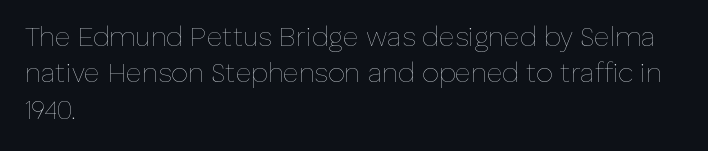
The image shows 27 px text type, upright; set left-aligned, normal line spacing (1.35x), normal letter spacing, not underlined.
